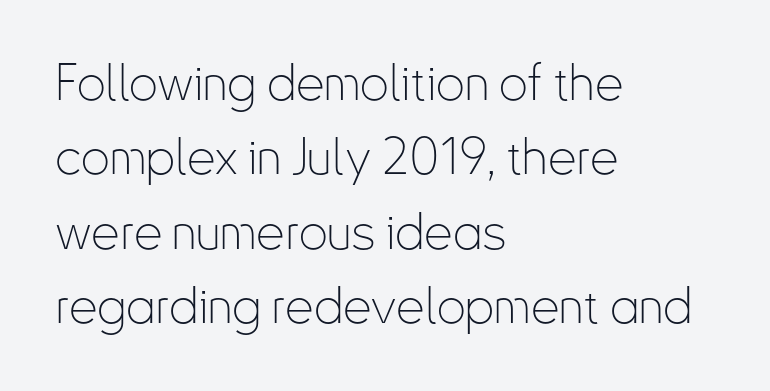
The image shows 51 px thin, condensed sans-serif type, upright; set left-aligned, normal line spacing (1.46x), normal letter spacing, not underlined; low stroke contrast and a small x-height.
